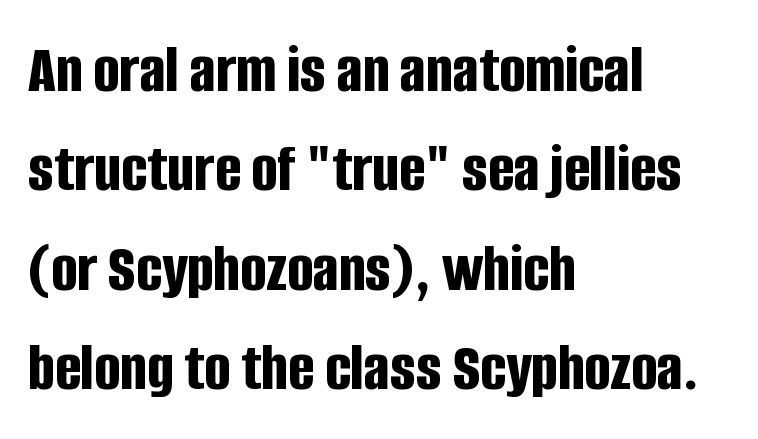
The image shows 69 px bold, condensed sans-serif type, upright; set left-aligned, normal line spacing (1.44x), normal letter spacing, not underlined; low stroke contrast and a large x-height.
